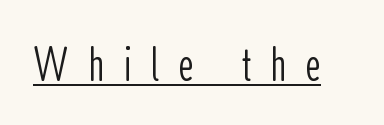
The image shows 48 px light, condensed sans-serif type, upright; set unusually wide letter spacing (+0.39 em), underlined; low stroke contrast and a medium x-height.
